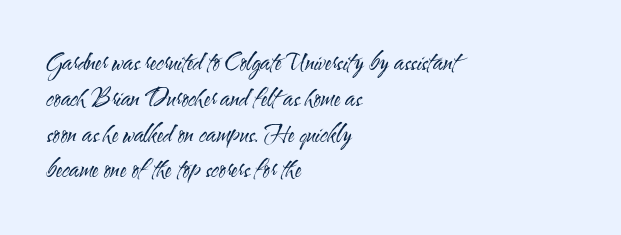
{"bold": "no", "underline": "no", "align": "left", "line_spacing": "normal", "line_spacing_ratio": 1.49, "letter_spacing": "normal", "letter_spacing_em": 0.0, "glyph_px": 24}
